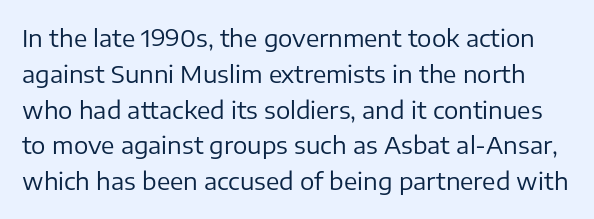
Q: Is the text bold? A: No.
Q: Is the text italic (slanted)? A: No, it is upright.
Q: Is the text underlined? A: No.
Q: Is the spacing between letters normal or unusually wide? A: Normal.
Q: Is the spacing between lines tight, normal or loose? A: Normal.
